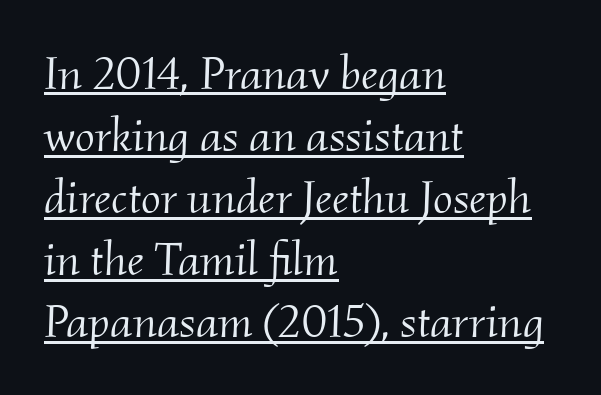
{"serif": "yes", "italic": "yes", "lean": "right", "slant_degrees": 2, "bold": "no", "weight": "light", "width": "normal", "stroke_contrast": "medium", "x_height": "small", "monospaced": "no", "underline": "yes", "align": "left", "line_spacing": "normal", "line_spacing_ratio": 1.32, "letter_spacing": "normal", "letter_spacing_em": 0.0, "glyph_px": 47}
